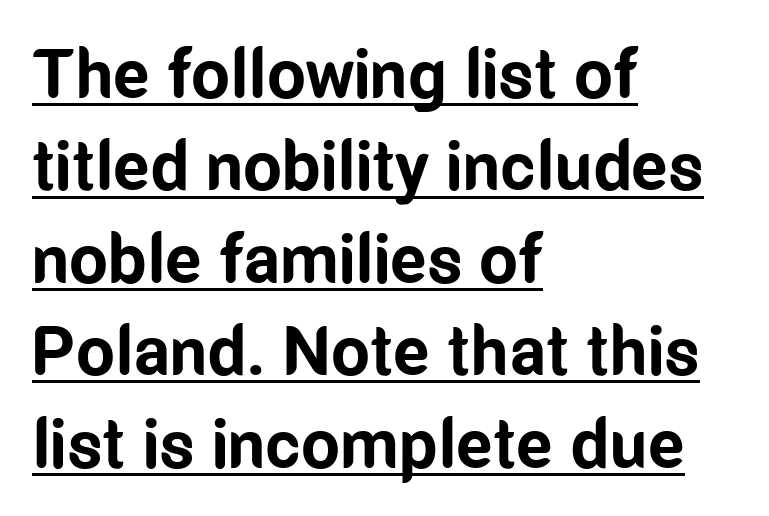
The image shows 69 px bold, condensed sans-serif type, upright; set left-aligned, normal line spacing (1.34x), normal letter spacing, underlined; low stroke contrast and a medium x-height.
